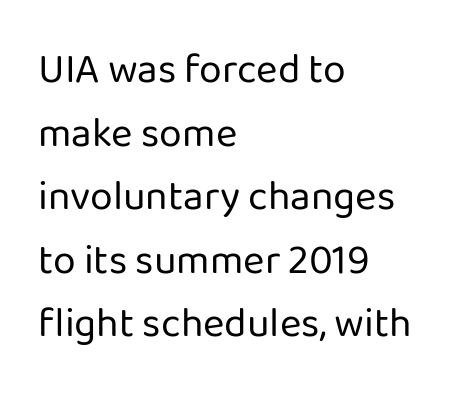
{"serif": "no", "italic": "no", "bold": "no", "weight": "regular", "width": "normal", "stroke_contrast": "low", "x_height": "medium", "monospaced": "no", "underline": "no", "align": "left", "line_spacing": "normal", "line_spacing_ratio": 1.55, "letter_spacing": "normal", "letter_spacing_em": 0.0, "glyph_px": 41}
